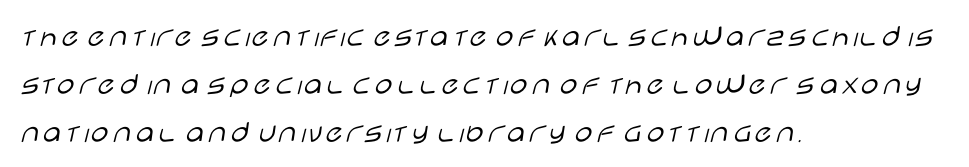
{"serif": "no", "bold": "no", "weight": "light", "width": "wide", "stroke_contrast": "low", "x_height": "large", "monospaced": "no", "underline": "no", "align": "left", "line_spacing": "normal", "line_spacing_ratio": 1.5, "letter_spacing": "normal", "letter_spacing_em": 0.0, "glyph_px": 32}
